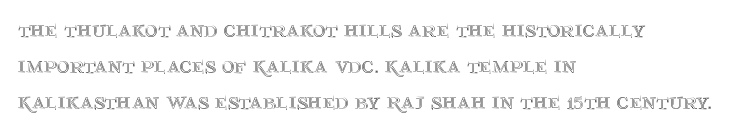
The image shows 24 px text type, upright; set left-aligned, normal line spacing (1.49x), normal letter spacing, not underlined.
